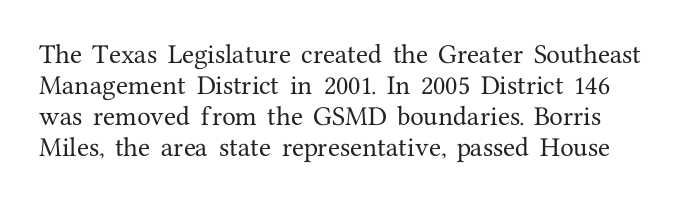
The image shows 22 px text type, upright; set normal line spacing (1.41x), normal letter spacing, not underlined.
